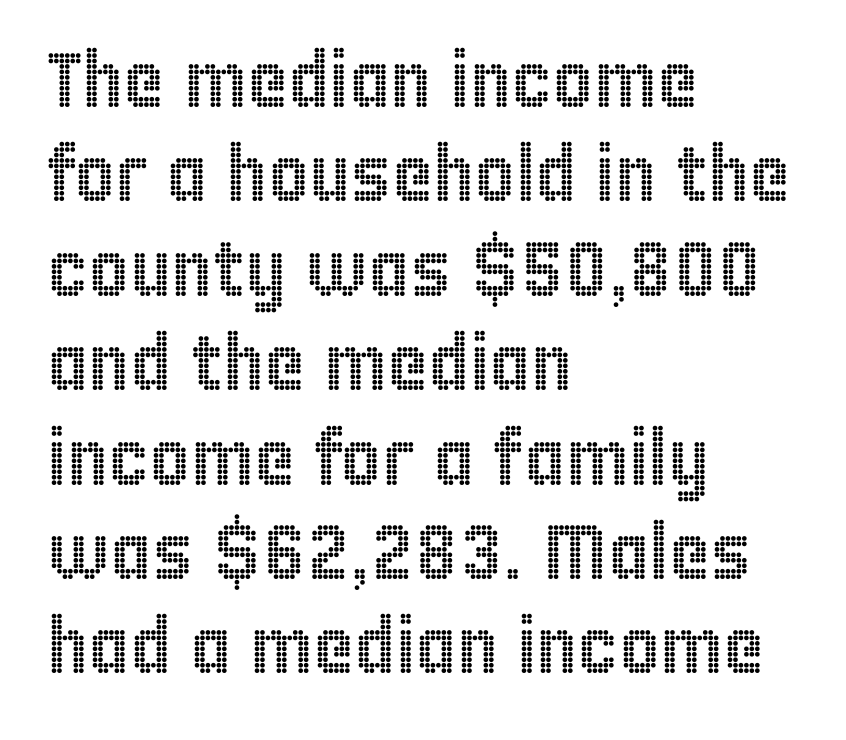
Q: Is the text italic (slanted)? A: No, it is upright.
Q: Is the text underlined? A: No.
Q: How is the paragraph aligned? A: Left-aligned.
Q: Is the spacing between letters normal or unusually wide? A: Normal.
Q: Width (condensed, normal, or wide)? A: Condensed.
Q: x-height? A: Large.
Q: Monospaced? A: No.
